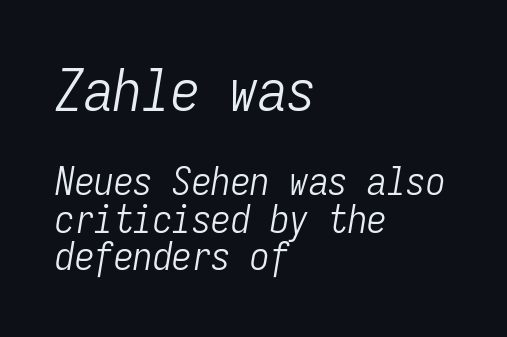
Q: Is the text bold? A: No.
Q: Is the text italic (slanted)? A: Yes, it leans right by about 9 degrees.
Q: Is the text underlined? A: No.
Q: How is the paragraph aligned? A: Left-aligned.
Q: Is the spacing between letters normal or unusually wide? A: Normal.
Q: Is the spacing between lines tight, normal or loose? A: Tight.
Q: Which block of text is set in a larger size, the first (top) or the second (bottom)? A: The first (top) one.
Q: Width (condensed, normal, or wide)? A: Condensed.
Q: Stroke contrast? A: Low.
Q: x-height? A: Medium.
Q: Monospaced? A: Yes.
